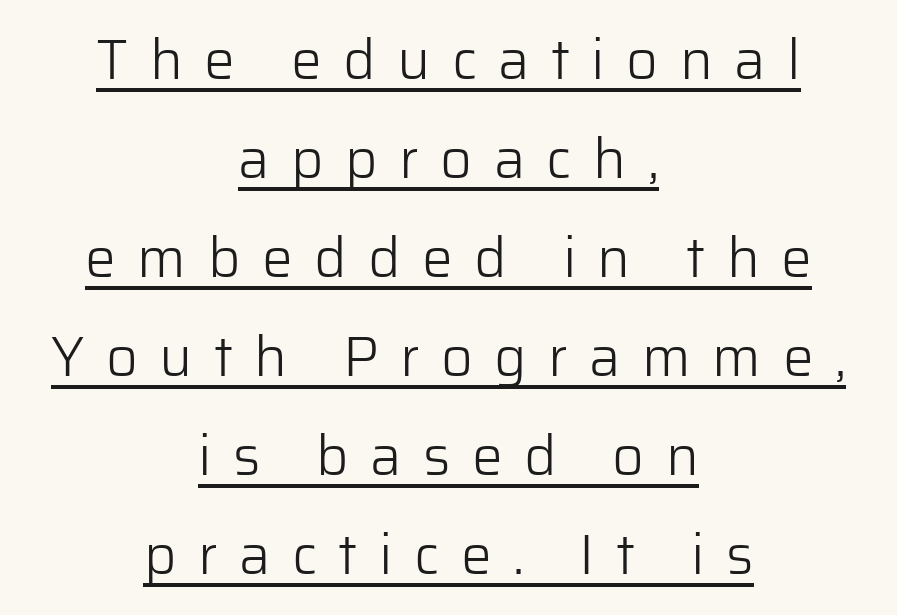
Each letter's strokes conclude bluntly, with no projecting serifs. Varying glyph widths throughout — classic text-font behaviour. Students, note that the glyphs here are deliberately spaced far apart. Every word sits above its own underline.
